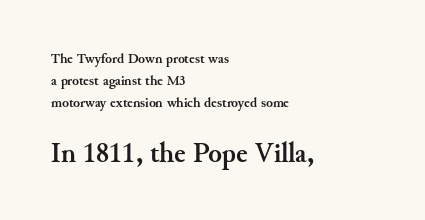
Q: Is the text bold? A: Yes.
Q: Is the text italic (slanted)? A: No, it is upright.
Q: Is the typeface a serif or a sans-serif typeface? A: Serif.
Q: Is the text underlined? A: No.
Q: How is the paragraph aligned? A: Left-aligned.
Q: Is the spacing between letters normal or unusually wide? A: Normal.
Q: Is the spacing between lines tight, normal or loose? A: Normal.
Q: Which block of text is set in a larger size, the first (top) or the second (bottom)? A: The second (bottom) one.
Q: Width (condensed, normal, or wide)? A: Normal.
Q: Stroke contrast? A: Medium.
Q: x-height? A: Small.
Q: Monospaced? A: No.
